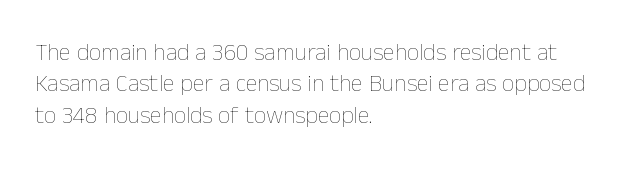
Q: Is the text bold? A: No.
Q: Is the text italic (slanted)? A: No, it is upright.
Q: Is the text underlined? A: No.
Q: How is the paragraph aligned? A: Left-aligned.
Q: Is the spacing between letters normal or unusually wide? A: Normal.
Q: Is the spacing between lines tight, normal or loose? A: Normal.
